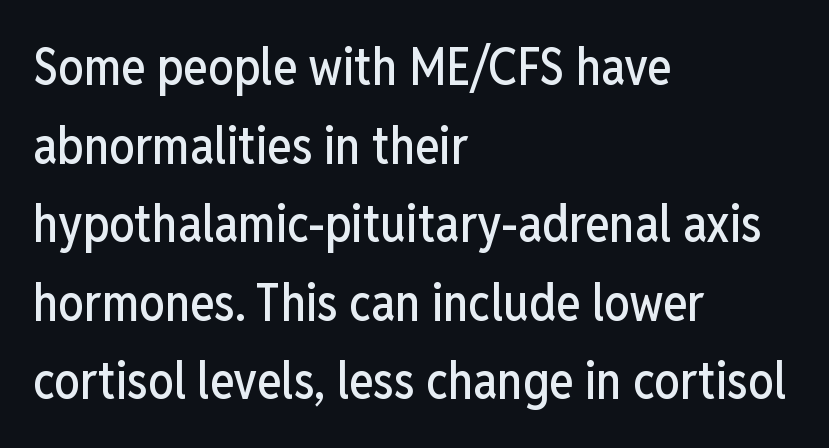
Q: Is the text italic (slanted)? A: No, it is upright.
Q: Is the typeface a serif or a sans-serif typeface? A: Sans-serif.
Q: Is the text underlined? A: No.
Q: How is the paragraph aligned? A: Left-aligned.
Q: Is the spacing between letters normal or unusually wide? A: Normal.
Q: Is the spacing between lines tight, normal or loose? A: Normal.
Q: Width (condensed, normal, or wide)? A: Condensed.
Q: Stroke contrast? A: Low.
Q: x-height? A: Medium.
Q: Monospaced? A: No.
